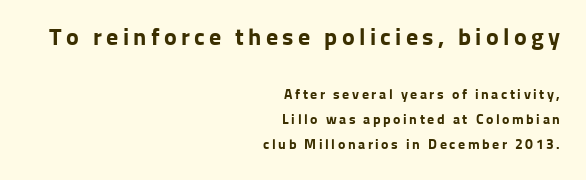
The image shows 24 px bold type, upright; set right-aligned, line spacing 1.79x, not underlined; the first (top) block is 1.71x larger.
